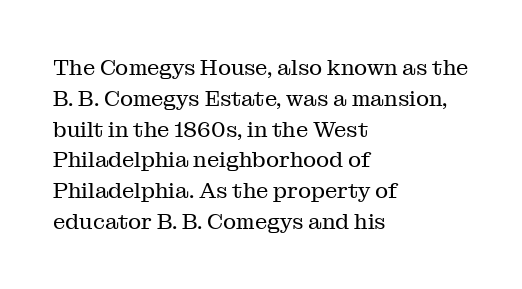
Q: Is the text bold? A: No.
Q: Is the text italic (slanted)? A: No, it is upright.
Q: Is the text underlined? A: No.
Q: How is the paragraph aligned? A: Left-aligned.
Q: Is the spacing between letters normal or unusually wide? A: Normal.
Q: Is the spacing between lines tight, normal or loose? A: Normal.
